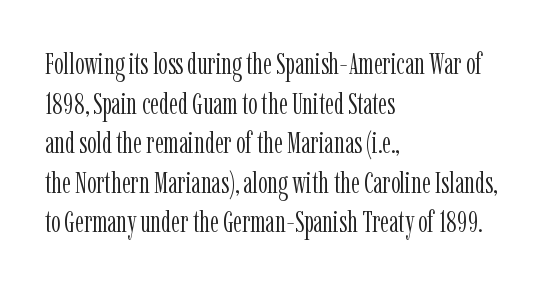
Q: Is the text bold? A: No.
Q: Is the text italic (slanted)? A: No, it is upright.
Q: Is the typeface a serif or a sans-serif typeface? A: Serif.
Q: Is the text underlined? A: No.
Q: How is the paragraph aligned? A: Left-aligned.
Q: Is the spacing between letters normal or unusually wide? A: Normal.
Q: Is the spacing between lines tight, normal or loose? A: Normal.
Q: Width (condensed, normal, or wide)? A: Condensed.
Q: Stroke contrast? A: Low.
Q: x-height? A: Medium.
Q: Monospaced? A: No.
